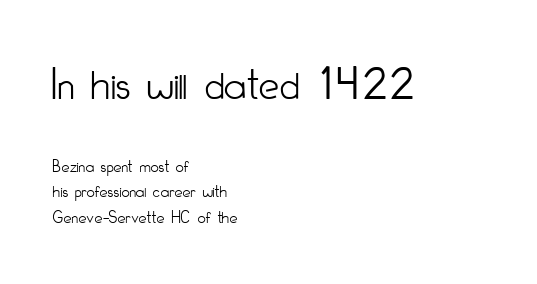
Honestly, the letter spacing is just normal — you wouldn't notice it. Letters have the restrained weight of plain body copy at most. The more generous point size was reserved for the upper chunk. Descenders are the only things crossing below the line. Teacher's note: observe the even left margin — that is flush-left alignment.
